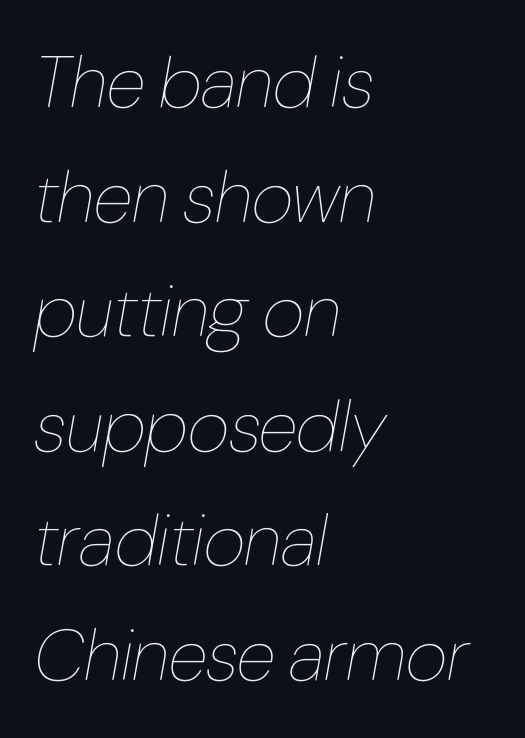
The image shows 73 px thin, condensed type, italic (leaning right); set left-aligned, normal line spacing (1.57x), normal letter spacing, not underlined; low stroke contrast and a medium x-height.
